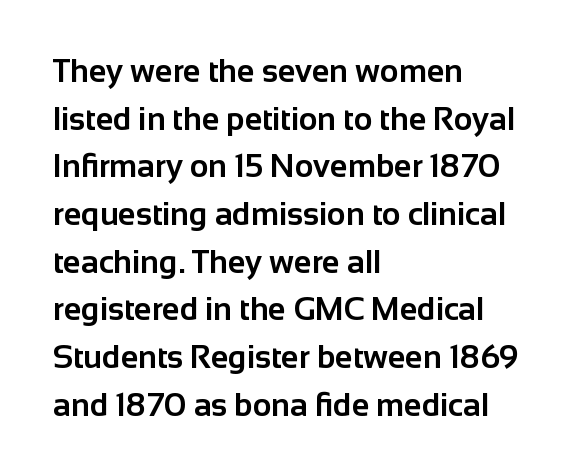
Q: Is the text bold? A: Yes.
Q: Is the text italic (slanted)? A: No, it is upright.
Q: Is the typeface a serif or a sans-serif typeface? A: Sans-serif.
Q: Is the text underlined? A: No.
Q: How is the paragraph aligned? A: Left-aligned.
Q: Is the spacing between letters normal or unusually wide? A: Normal.
Q: Is the spacing between lines tight, normal or loose? A: Normal.
Q: Width (condensed, normal, or wide)? A: Normal.
Q: Stroke contrast? A: Low.
Q: x-height? A: Medium.
Q: Monospaced? A: No.
